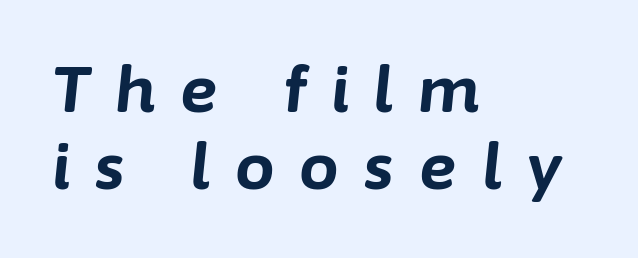
Q: Is the text bold? A: Yes.
Q: Is the text italic (slanted)? A: Yes, it leans right by about 6 degrees.
Q: Is the text underlined? A: No.
Q: How is the paragraph aligned? A: Left-aligned.
Q: Is the spacing between letters normal or unusually wide? A: Unusually wide.
Q: Width (condensed, normal, or wide)? A: Normal.
Q: Stroke contrast? A: Low.
Q: x-height? A: Medium.
Q: Monospaced? A: No.
